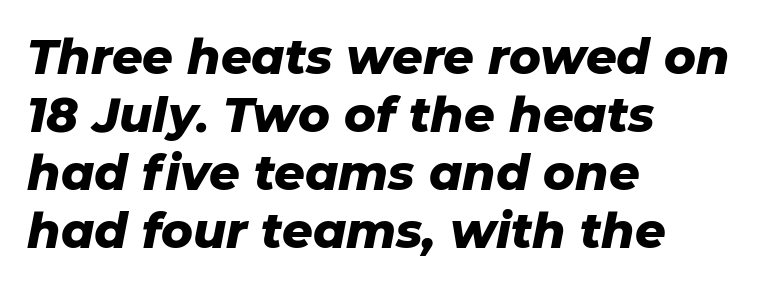
Honestly, the letter spacing is just normal — you wouldn't notice it. You could not count columns in this text — the font is proportionally spaced. A student would call this left alignment; a typographer would say flush left, rag right. The typography opts for an oblique posture over an upright one. Students, this is bold: see how much ink each stroke carries. Descenders hang freely into open space.
